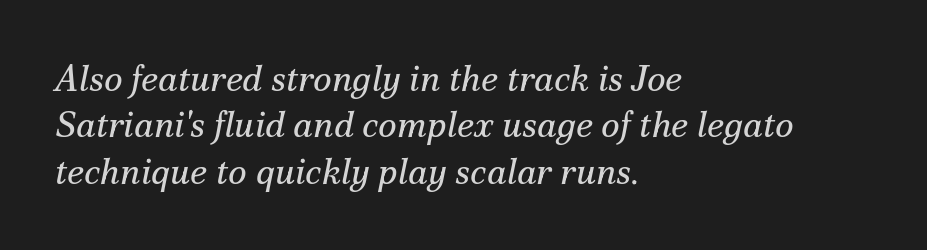
{"serif": "yes", "italic": "yes", "lean": "right", "slant_degrees": 12, "bold": "no", "weight": "regular", "width": "normal", "stroke_contrast": "medium", "x_height": "small", "monospaced": "no", "underline": "no", "align": "left", "line_spacing": "normal", "line_spacing_ratio": 1.29, "letter_spacing": "normal", "letter_spacing_em": 0.0, "glyph_px": 36}
